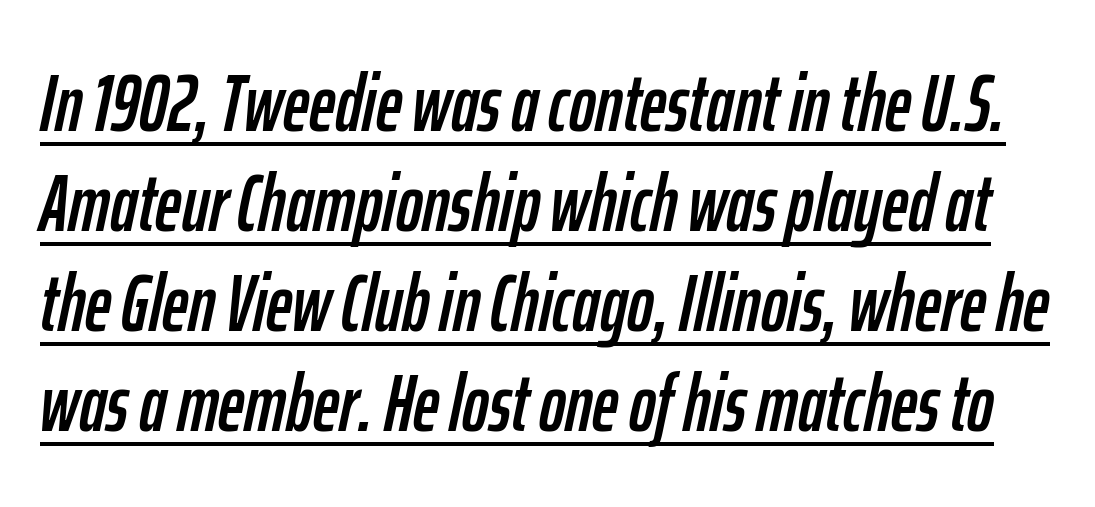
Q: Is the text italic (slanted)? A: Yes, it leans right by about 12 degrees.
Q: Is the text underlined? A: Yes.
Q: Is the spacing between letters normal or unusually wide? A: Normal.
Q: Is the spacing between lines tight, normal or loose? A: Normal.
Q: Width (condensed, normal, or wide)? A: Condensed.
Q: Stroke contrast? A: Low.
Q: x-height? A: Medium.
Q: Monospaced? A: No.
